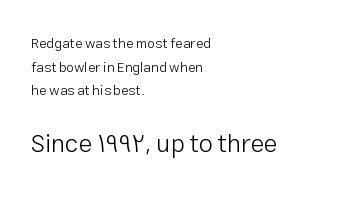
{"italic": "no", "bold": "no", "underline": "no", "align": "left", "line_spacing": "normal", "line_spacing_ratio": 1.68, "letter_spacing": "normal", "letter_spacing_em": 0.0, "larger_block": "second", "size_ratio": 1.79, "glyph_px": 25}
